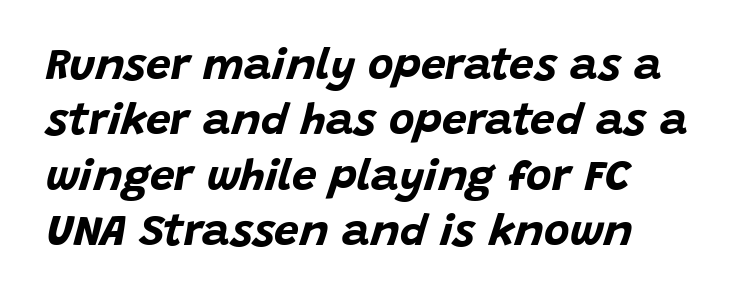
Notice how descenders clear the ascenders below comfortably — that's standard leading. The axis of the letterforms is tilted away from vertical. The characters look thick and weighty, a clear bold. Unmarked baselines from the first word to the last.
